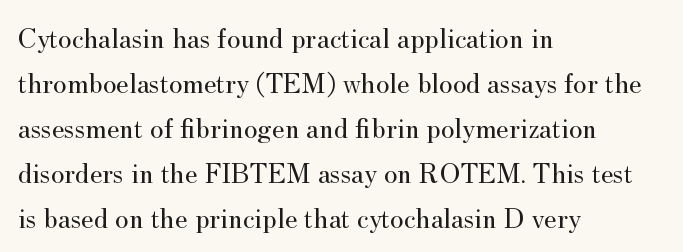
You could call the tracking neutral — neither tight nor loose. These lines are composed in type with serifs. Typeset ragged right — the left edge is the straight one. Evenly set lines give the paragraph a standard silhouette. Is the stroke heavy? The answer is a plain regular-or-lighter.
